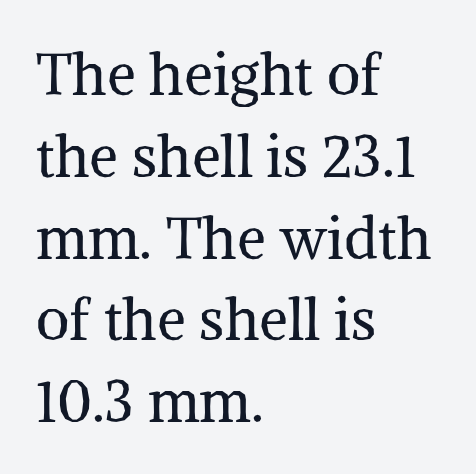
The image shows 58 px regular-weight serif type, upright; set left-aligned, normal line spacing (1.41x), normal letter spacing, not underlined; medium stroke contrast and a medium x-height.
